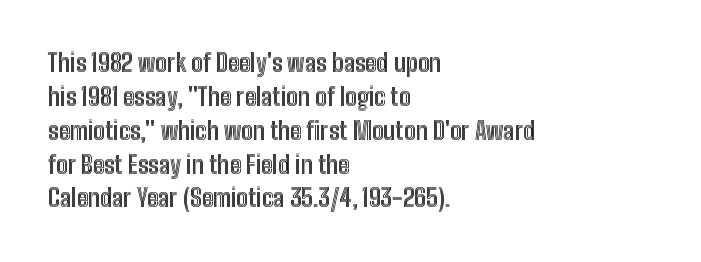
The image shows 24 px text type, upright; set left-aligned, normal line spacing (1.41x), normal letter spacing, not underlined.
